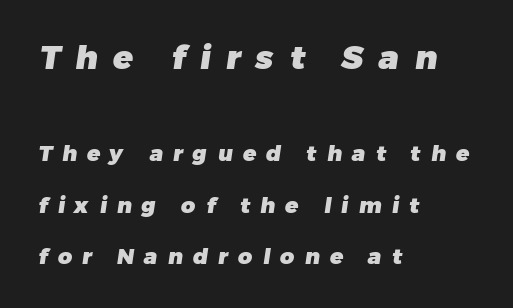
Of the two passages, the one on top uses the larger point size. Spacing between characters has been opened up far beyond the box default. Reading down the block, your eye returns to a fixed left position each line. Look at the bottom of the vertical strokes: they stop flat, with no serifs. Heavy, bold letterforms. Leading: increased.
